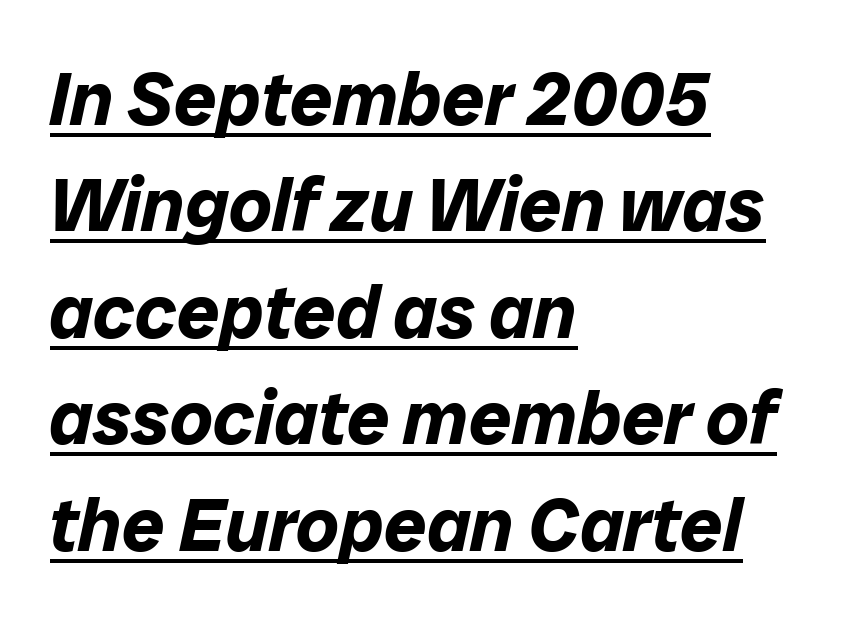
{"italic": "yes", "lean": "right", "slant_degrees": 12, "bold": "yes", "weight": "bold", "width": "normal", "stroke_contrast": "low", "x_height": "medium", "monospaced": "no", "underline": "yes", "align": "left", "line_spacing": "normal", "line_spacing_ratio": 1.42, "letter_spacing": "normal", "letter_spacing_em": 0.0, "glyph_px": 75}
